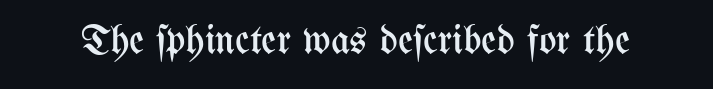
The image shows 41 px regular-weight, condensed type, upright; set normal letter spacing, not underlined; medium stroke contrast and a medium x-height.
